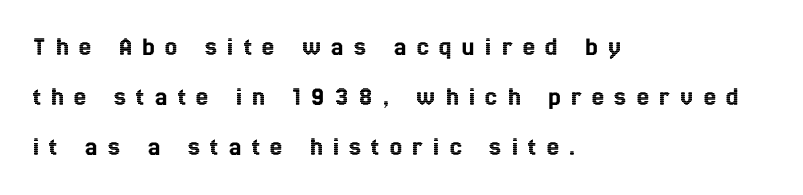
{"italic": "no", "underline": "no", "align": "left", "line_spacing_ratio": 1.86, "letter_spacing": "wide", "letter_spacing_em": 0.39, "glyph_px": 27}
